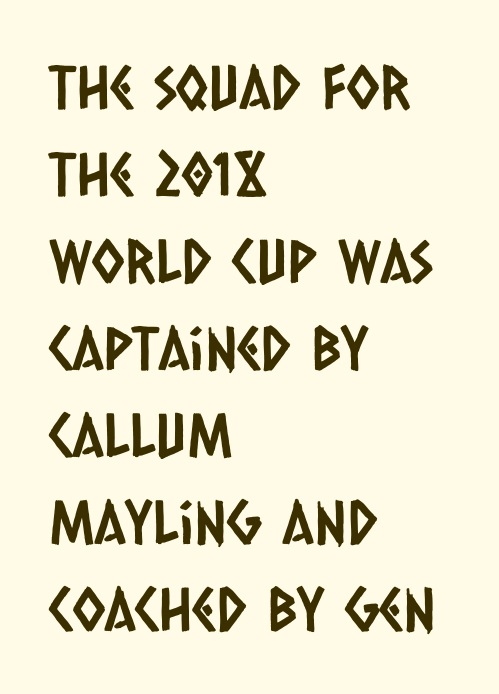
{"serif": "no", "width": "condensed", "stroke_contrast": "low", "x_height": "large", "monospaced": "no", "underline": "no", "align": "left", "line_spacing": "normal", "line_spacing_ratio": 1.45, "letter_spacing": "normal", "letter_spacing_em": 0.0, "glyph_px": 60}
